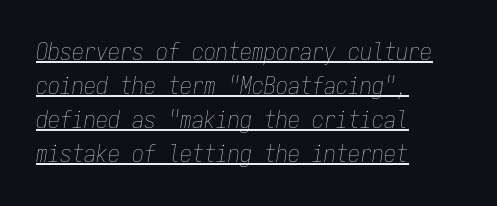
The image shows 24 px text type, italic (leaning right); set left-aligned, normal line spacing (1.42x), normal letter spacing, underlined.
